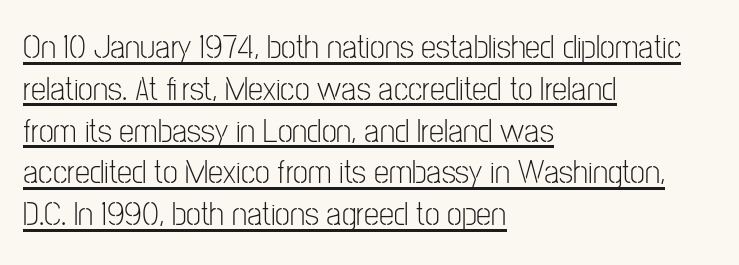
Q: Is the text bold? A: No.
Q: Is the text italic (slanted)? A: No, it is upright.
Q: Is the typeface a serif or a sans-serif typeface? A: Sans-serif.
Q: Is the text underlined? A: Yes.
Q: How is the paragraph aligned? A: Left-aligned.
Q: Is the spacing between letters normal or unusually wide? A: Normal.
Q: Width (condensed, normal, or wide)? A: Condensed.
Q: Stroke contrast? A: Low.
Q: x-height? A: Medium.
Q: Monospaced? A: No.
